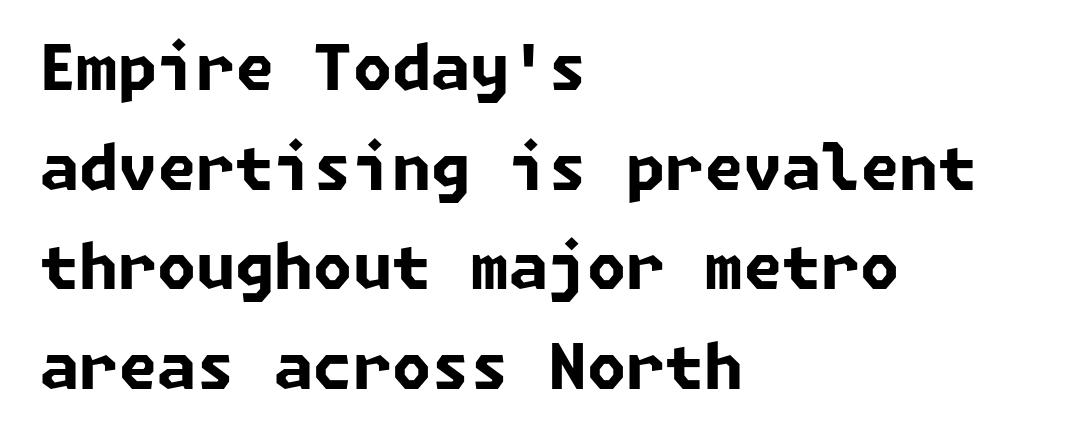
Q: Is the text bold? A: Yes.
Q: Is the typeface a serif or a sans-serif typeface? A: Sans-serif.
Q: Is the text underlined? A: No.
Q: How is the paragraph aligned? A: Left-aligned.
Q: Is the spacing between letters normal or unusually wide? A: Normal.
Q: Is the spacing between lines tight, normal or loose? A: Normal.
Q: Width (condensed, normal, or wide)? A: Normal.
Q: Stroke contrast? A: Low.
Q: x-height? A: Medium.
